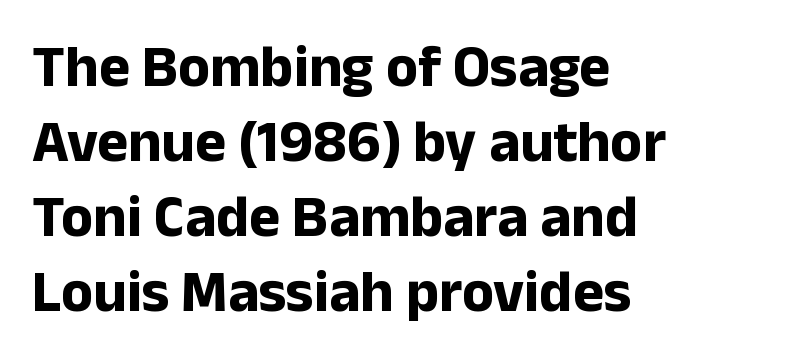
Q: Is the text bold? A: Yes.
Q: Is the text italic (slanted)? A: No, it is upright.
Q: Is the typeface a serif or a sans-serif typeface? A: Sans-serif.
Q: Is the text underlined? A: No.
Q: How is the paragraph aligned? A: Left-aligned.
Q: Is the spacing between letters normal or unusually wide? A: Normal.
Q: Is the spacing between lines tight, normal or loose? A: Normal.
Q: Width (condensed, normal, or wide)? A: Normal.
Q: Stroke contrast? A: Low.
Q: x-height? A: Medium.
Q: Monospaced? A: No.
